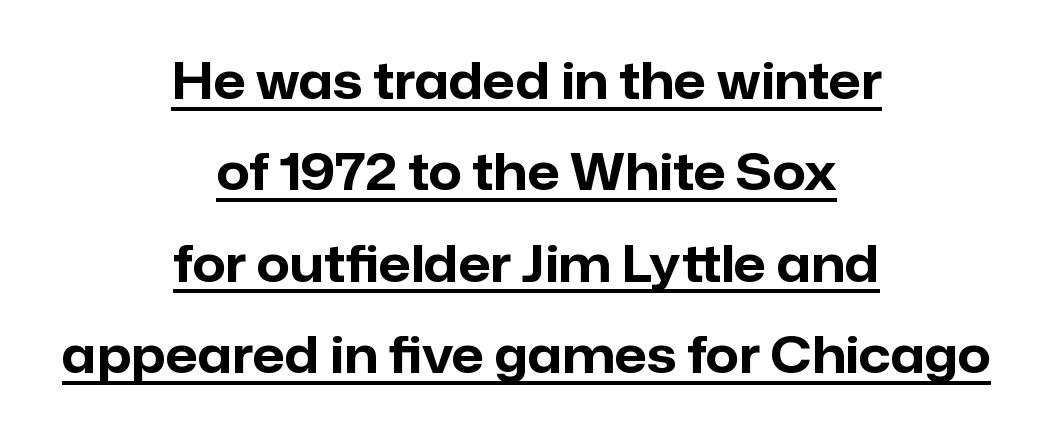
The designer went with a sans here, leaving each stem footless. These lines were composed using upright roman letters. Here the designer chose a conventional face with non-uniform glyph widths. The glyphs are accompanied by a horizontal stroke just below them.
